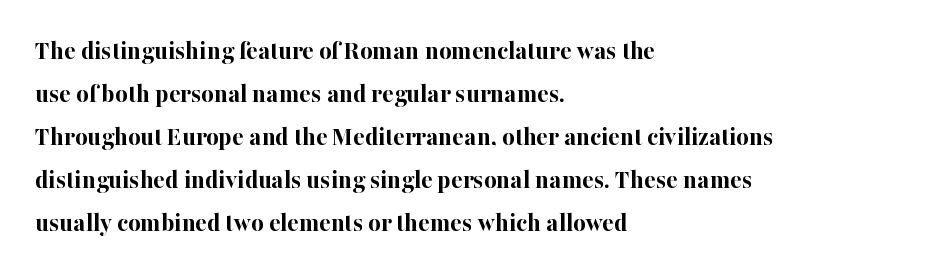
Q: Is the text bold? A: Yes.
Q: Is the text italic (slanted)? A: No, it is upright.
Q: Is the text underlined? A: No.
Q: How is the paragraph aligned? A: Left-aligned.
Q: Is the spacing between letters normal or unusually wide? A: Normal.
Q: Is the spacing between lines tight, normal or loose? A: Normal.
